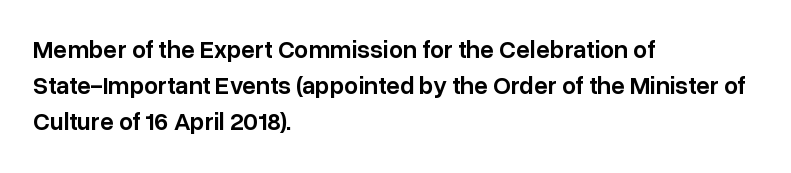
{"italic": "no", "bold": "semi", "underline": "no", "align": "left", "line_spacing": "normal", "line_spacing_ratio": 1.45, "letter_spacing": "normal", "letter_spacing_em": 0.0, "glyph_px": 25}
